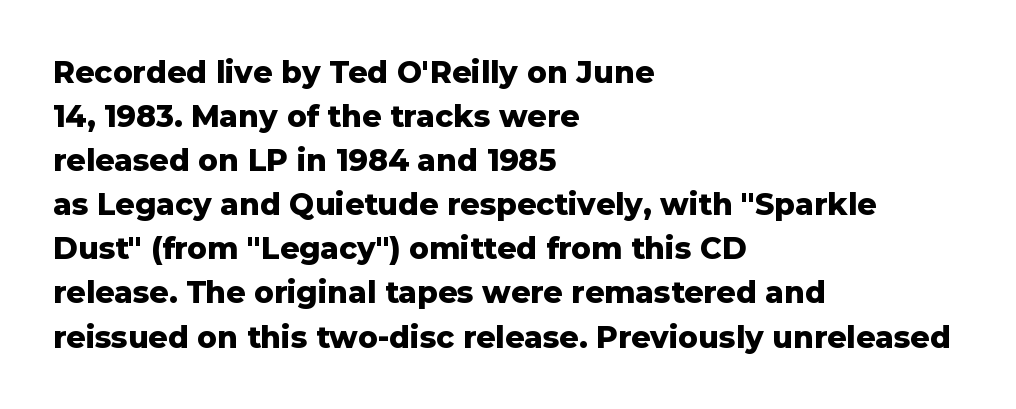
The image shows 30 px heavy sans-serif type, upright; set left-aligned, normal line spacing (1.47x), normal letter spacing, not underlined; low stroke contrast and a medium x-height.
